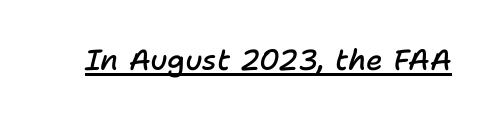
The lettering tilts uniformly, giving the passage an italic look. Every letter is mildly thick-stroked: semibold rather than bold. This rendering features underlined lettering. Proportional: the letters do not fall into vertical columns. Short note: letters normally spaced.
